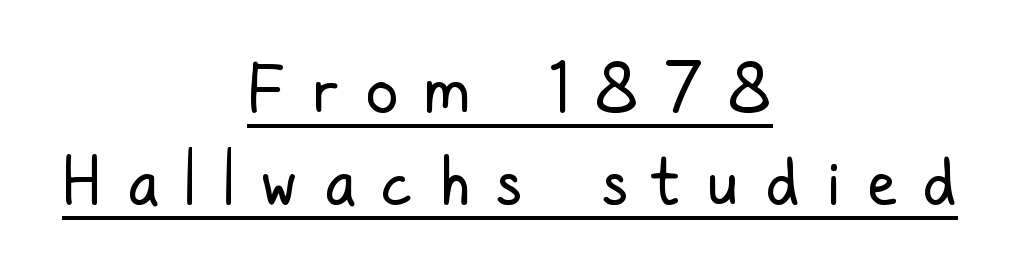
{"serif": "no", "italic": "no", "bold": "no", "weight": "regular", "width": "condensed", "stroke_contrast": "low", "x_height": "medium", "monospaced": "no", "underline": "yes", "align": "center", "line_spacing": "normal", "line_spacing_ratio": 1.42, "letter_spacing": "wide", "letter_spacing_em": 0.41, "glyph_px": 65}
